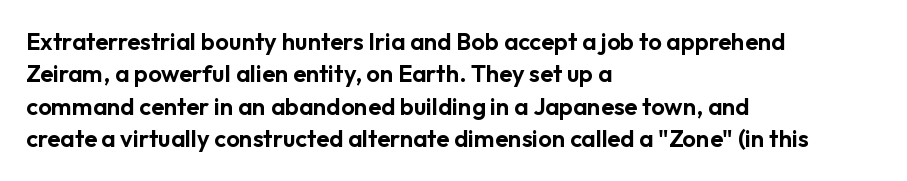
The image shows 24 px text type, upright; set left-aligned, normal line spacing (1.35x), normal letter spacing, not underlined.
